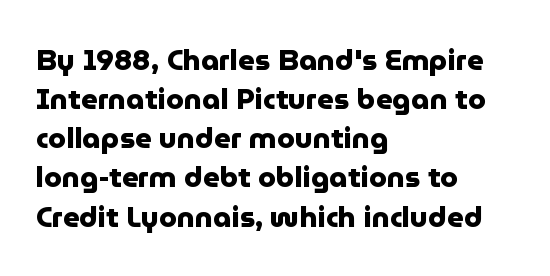
{"serif": "no", "italic": "no", "bold": "yes", "weight": "heavy", "width": "normal", "stroke_contrast": "low", "x_height": "medium", "monospaced": "no", "underline": "no", "align": "left", "line_spacing": "normal", "line_spacing_ratio": 1.35, "letter_spacing": "normal", "letter_spacing_em": 0.0, "glyph_px": 29}
